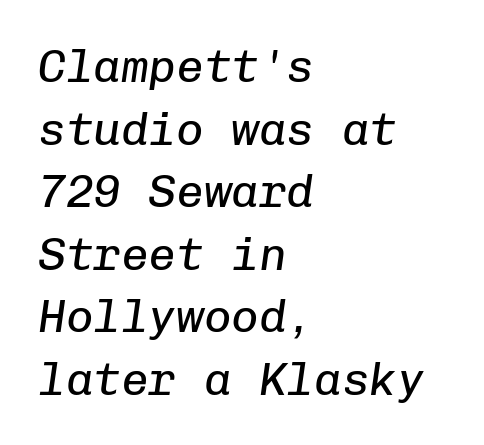
{"italic": "yes", "lean": "right", "slant_degrees": 8, "bold": "no", "weight": "regular", "width": "normal", "stroke_contrast": "low", "x_height": "medium", "monospaced": "yes", "underline": "no", "align": "left", "line_spacing": "normal", "line_spacing_ratio": 1.36, "letter_spacing": "normal", "letter_spacing_em": 0.0, "glyph_px": 46}
